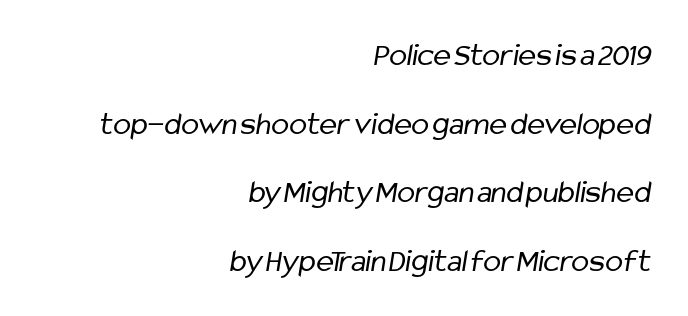
These lines are composed in type without serifs. Horizontally, the lines are justified to the trailing edge only. Rule under the text: the space is simply empty. This is not heavy type; no bold has been used.
